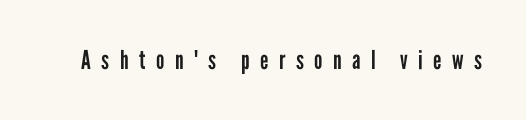
Quick note: underline off. The font is comparable to plain body text, perhaps lighter. Tracking here is generous; glyphs stand well apart from one another. Quick note: not italic, upright.
